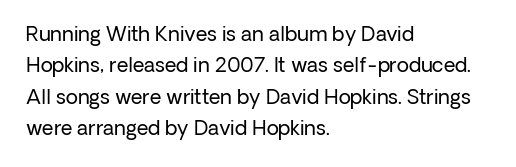
The image shows 20 px text type, upright; set left-aligned, normal line spacing (1.57x), normal letter spacing, not underlined.
